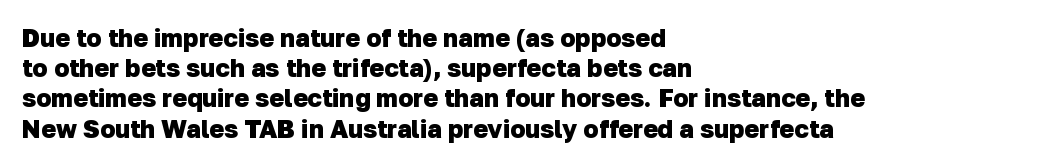
The image shows 25 px bold type; set left-aligned, line spacing 1.21x, normal letter spacing, not underlined.
